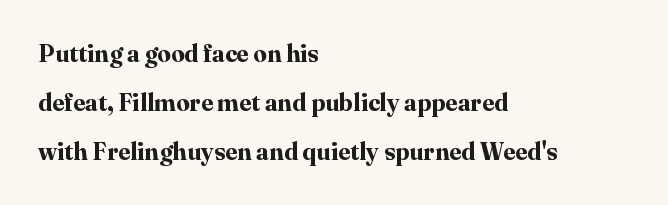
{"italic": "no", "bold": "yes", "underline": "no", "align": "left", "line_spacing": "loose", "line_spacing_ratio": 2.04, "letter_spacing": "normal", "letter_spacing_em": 0.0, "glyph_px": 24}
